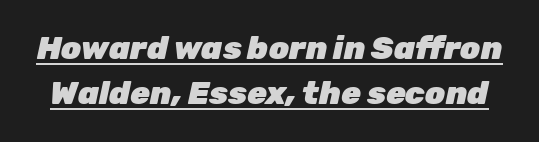
A baseline rule has been typeset under these characters. Tracking value appears to be zero — textbook default spacing. A full-strength bold gives these letters their thick strokes. This sample uses an oblique cut, with every glyph tilted off the vertical. Evenly set lines give the paragraph a standard silhouette.
